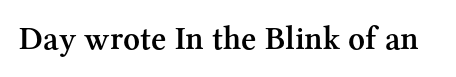
{"serif": "yes", "italic": "no", "bold": "semi", "weight": "semibold", "width": "normal", "stroke_contrast": "medium", "x_height": "medium", "monospaced": "no", "underline": "no", "letter_spacing": "normal", "letter_spacing_em": 0.0, "glyph_px": 33}
